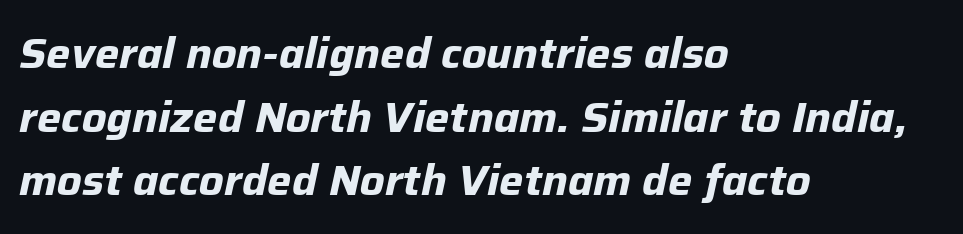
The image shows 43 px bold type, italic (leaning right); set left-aligned, normal line spacing (1.48x), normal letter spacing, not underlined; low stroke contrast and a medium x-height.
